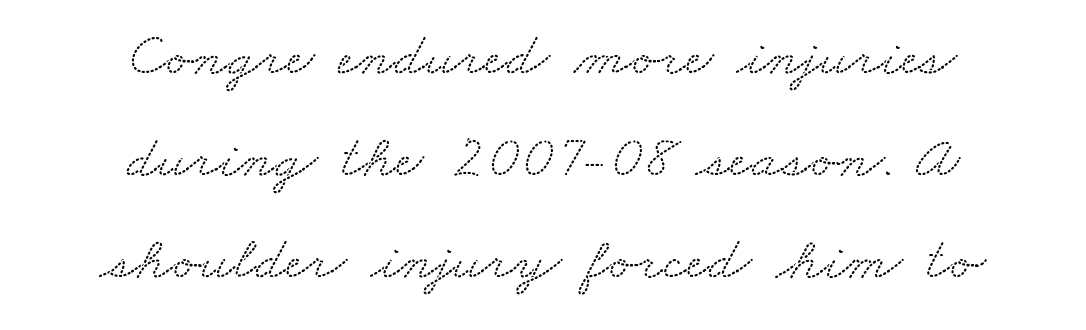
The image shows 61 px wide serif type; set centered, normal line spacing (1.67x), normal letter spacing, not underlined; low stroke contrast and a small x-height.
